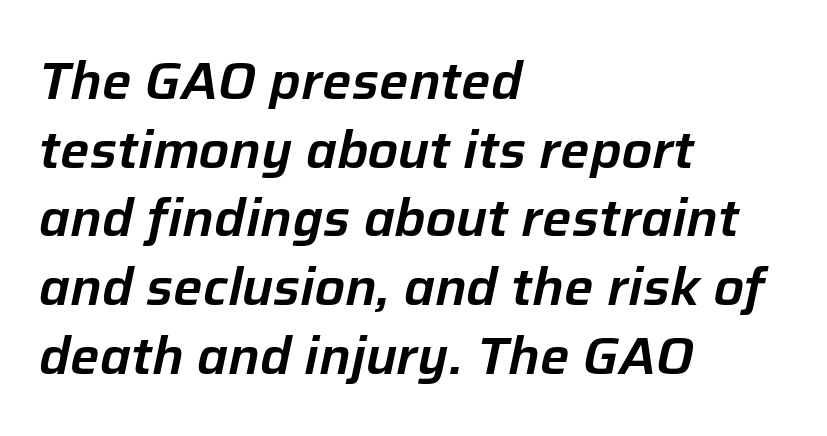
{"italic": "yes", "lean": "right", "slant_degrees": 12, "width": "normal", "stroke_contrast": "low", "x_height": "medium", "monospaced": "no", "underline": "no", "align": "left", "line_spacing": "normal", "line_spacing_ratio": 1.32, "letter_spacing": "normal", "letter_spacing_em": 0.0, "glyph_px": 52}
